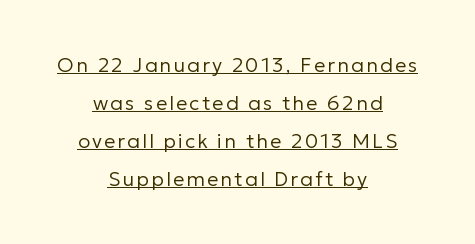
Q: Is the text bold? A: No.
Q: Is the text italic (slanted)? A: No, it is upright.
Q: Is the text underlined? A: Yes.
Q: How is the paragraph aligned? A: Centered.
Q: Is the spacing between lines tight, normal or loose? A: Loose.
